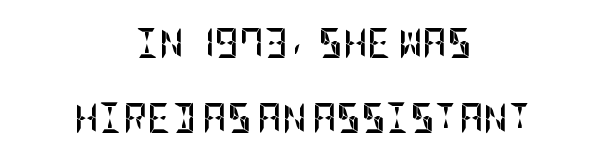
Q: Is the text bold? A: Yes.
Q: Is the text italic (slanted)? A: No, it is upright.
Q: Is the typeface a serif or a sans-serif typeface? A: Sans-serif.
Q: Is the text underlined? A: No.
Q: How is the paragraph aligned? A: Centered.
Q: Is the spacing between letters normal or unusually wide? A: Normal.
Q: Is the spacing between lines tight, normal or loose? A: Loose.
Q: Width (condensed, normal, or wide)? A: Condensed.
Q: Stroke contrast? A: Low.
Q: x-height? A: Large.
